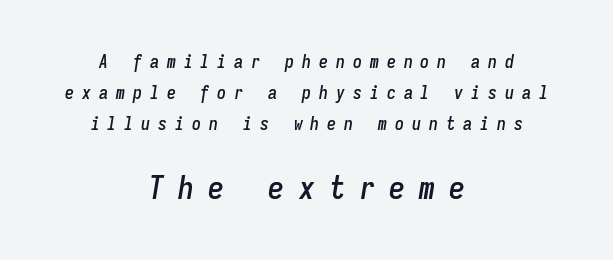
This is oblique type, the kind used for emphasis or titles. Every row of glyphs is offset so its center matches the block's center. Tracking value appears strongly positive — letters spread wide. The zone under the glyphs is completely vacant.
